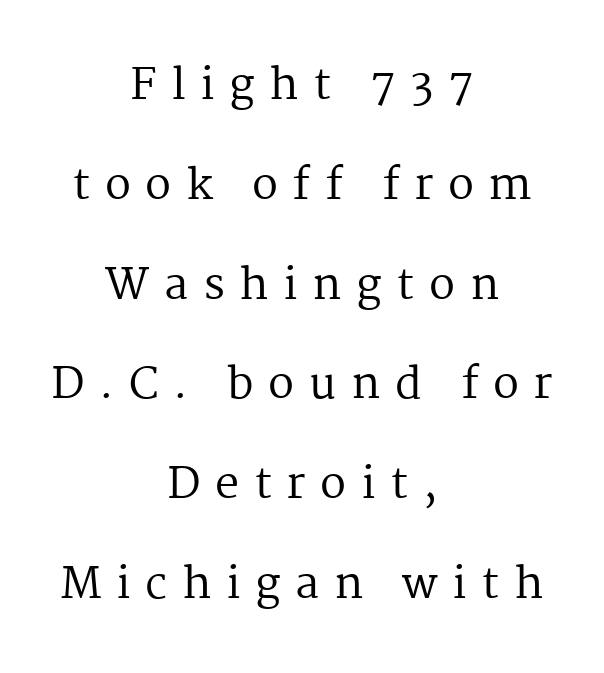
Nobody drew a line under any word here. In terms of letterspacing, this is a distinctly airy, spread setting. These lines stand farther apart than default settings would place them. Is the stroke heavy? The answer is a plain regular-or-lighter. Old-style or modern, the face here clearly has serifs.
